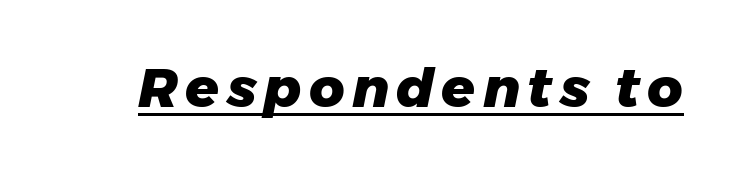
The image shows 55 px heavy type, italic (leaning right); set underlined; low stroke contrast and a medium x-height.
